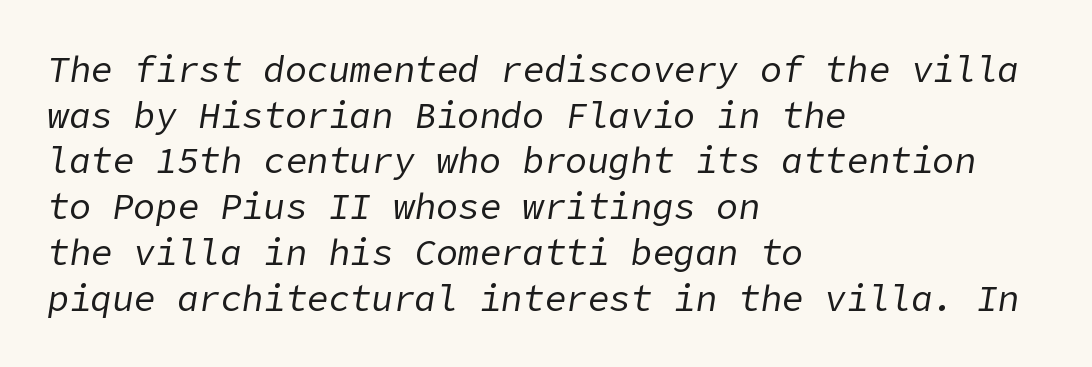
Q: Is the text bold? A: No.
Q: Is the text italic (slanted)? A: Yes, it leans right by about 9 degrees.
Q: Is the text underlined? A: No.
Q: How is the paragraph aligned? A: Left-aligned.
Q: Is the spacing between letters normal or unusually wide? A: Normal.
Q: Is the spacing between lines tight, normal or loose? A: Normal.
Q: Width (condensed, normal, or wide)? A: Normal.
Q: Stroke contrast? A: Low.
Q: x-height? A: Medium.
